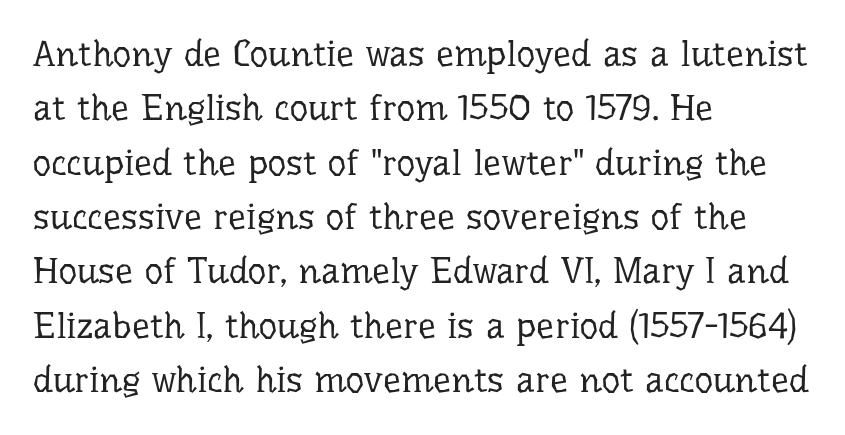
The space directly below the letters is spotless. Leading: standard. The typesetting does not lean heavy: it is not bold. The axis of the letterforms is exactly vertical. I'd call this a serif setting — the letters wear small feet. Standard letterfit; no display-style spreading of the glyphs.
